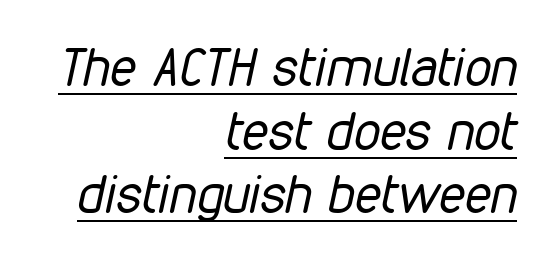
Slant detected: the letters are inclined. Tracking value appears to be zero — textbook default spacing. The characters are drawn with everyday or finer stroke widths. The setting favours the right margin, as signatures and pull-quotes sometimes do. Is this a fixed-width face? No — the glyphs have proportional, varying widths. The rendering uses the underline text-decoration.
